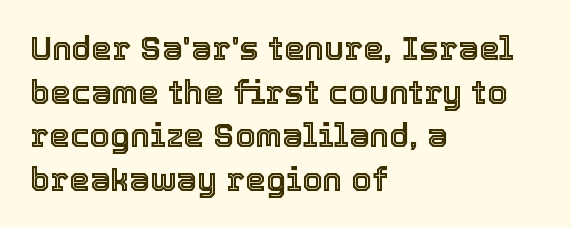
Q: Is the text italic (slanted)? A: No, it is upright.
Q: Is the text underlined? A: No.
Q: How is the paragraph aligned? A: Left-aligned.
Q: Is the spacing between letters normal or unusually wide? A: Normal.
Q: Is the spacing between lines tight, normal or loose? A: Normal.
Q: Width (condensed, normal, or wide)? A: Normal.
Q: x-height? A: Medium.
Q: Monospaced? A: No.
